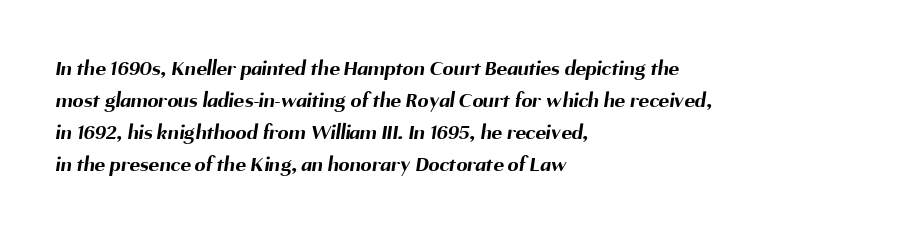
The image shows 22 px bold type; set left-aligned, normal line spacing (1.45x), normal letter spacing, not underlined.
